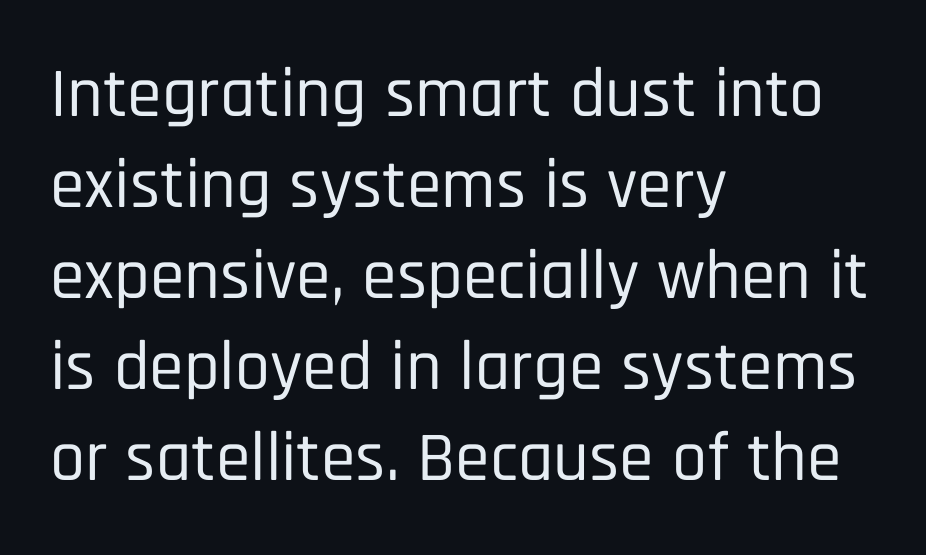
The image shows 70 px condensed sans-serif type, upright; set left-aligned, normal line spacing (1.3x), normal letter spacing, not underlined; low stroke contrast and a large x-height.
